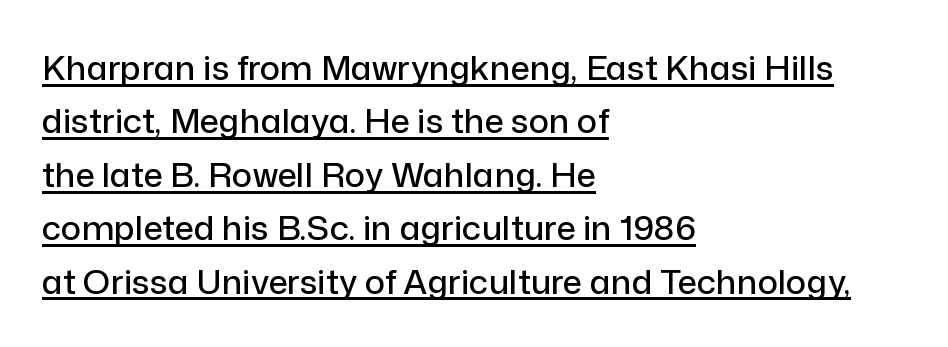
Style check: upright. Left-aligned paragraph, ragged on the right. A sans-serif font was chosen for this passage. You could not count columns in this text — the font is proportionally spaced. The designer left line spacing at the default.
